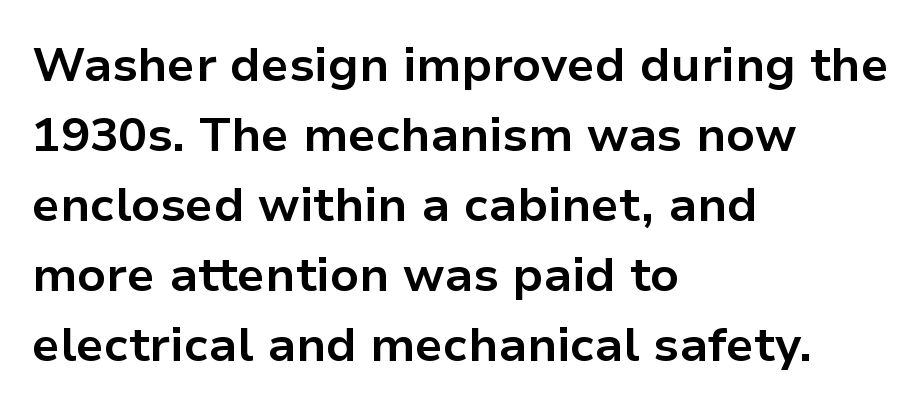
Q: Is the text bold? A: Yes.
Q: Is the text italic (slanted)? A: No, it is upright.
Q: Is the typeface a serif or a sans-serif typeface? A: Sans-serif.
Q: Is the text underlined? A: No.
Q: How is the paragraph aligned? A: Left-aligned.
Q: Is the spacing between letters normal or unusually wide? A: Normal.
Q: Is the spacing between lines tight, normal or loose? A: Normal.
Q: Width (condensed, normal, or wide)? A: Normal.
Q: Stroke contrast? A: Low.
Q: x-height? A: Medium.
Q: Monospaced? A: No.
